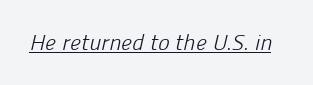
{"bold": "no", "underline": "yes", "letter_spacing": "normal", "letter_spacing_em": 0.0, "glyph_px": 22}
